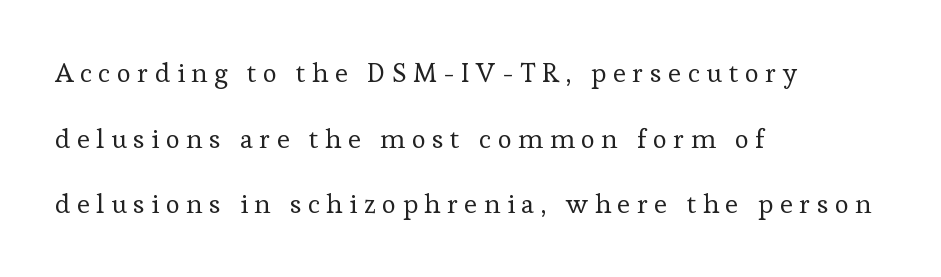
{"italic": "no", "bold": "no", "underline": "no", "align": "left", "line_spacing": "loose", "line_spacing_ratio": 2.43, "letter_spacing": "wide", "letter_spacing_em": 0.24, "glyph_px": 27}
